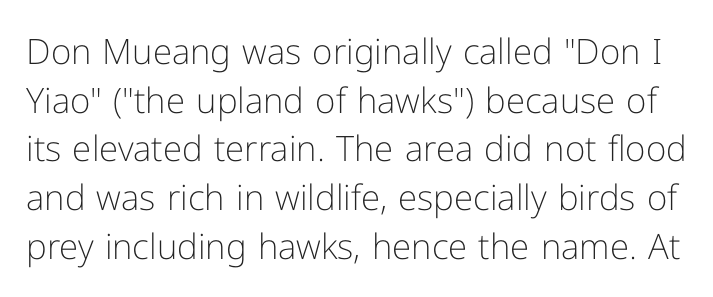
Looks like regular typesetting: each glyph gets only the width it needs. The letterforms sit shoulder to shoulder at normal distance. A clean baseline with only descenders dipping below it. Students, observe: this is what conventionally led text looks like. No chunkiness to these letters — they're not bold. Serif or sans? Sans — the stroke terminals are bare.
